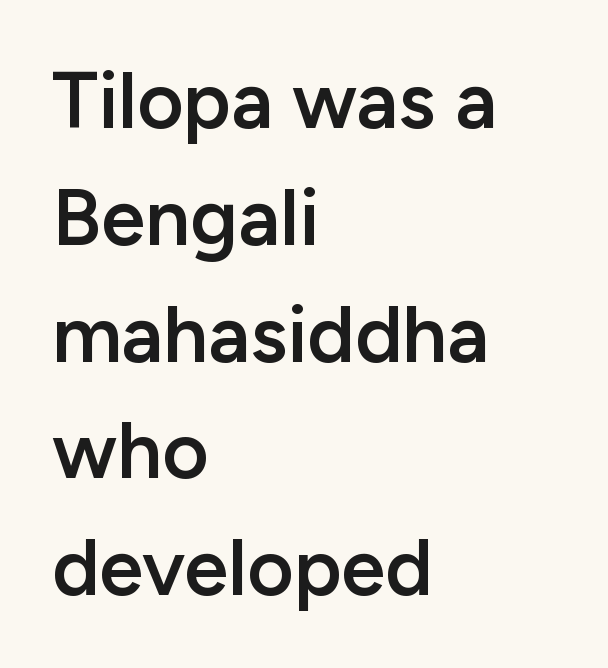
{"serif": "no", "italic": "no", "bold": "semi", "weight": "semibold", "width": "normal", "stroke_contrast": "low", "x_height": "medium", "monospaced": "no", "underline": "no", "align": "left", "line_spacing": "normal", "line_spacing_ratio": 1.46, "letter_spacing": "normal", "letter_spacing_em": 0.0, "glyph_px": 80}
